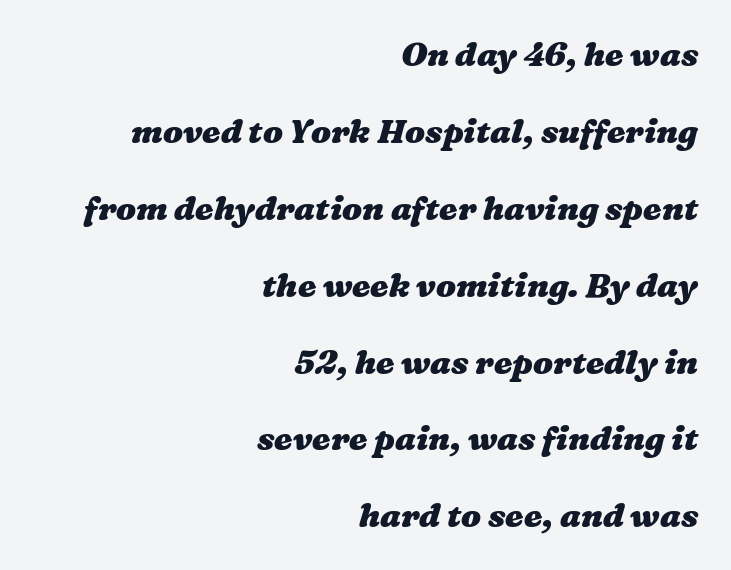
The image shows 33 px heavy, wide type; set right-aligned, loose line spacing (2.33x), normal letter spacing, not underlined; medium stroke contrast and a medium x-height.
